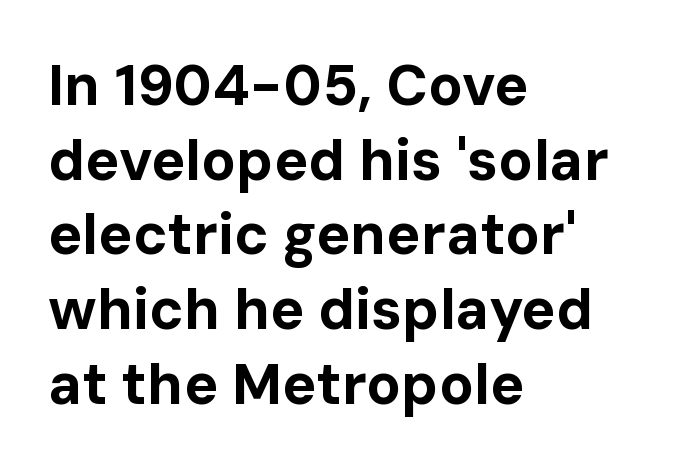
{"serif": "no", "italic": "no", "bold": "yes", "weight": "bold", "width": "normal", "stroke_contrast": "low", "x_height": "medium", "monospaced": "no", "underline": "no", "align": "left", "line_spacing": "normal", "line_spacing_ratio": 1.31, "letter_spacing": "normal", "letter_spacing_em": 0.0, "glyph_px": 57}
